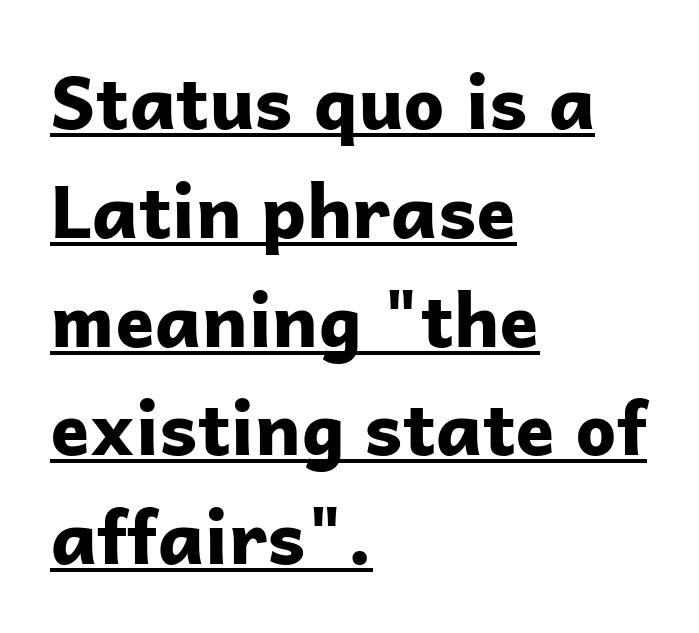
Style check: upright. Left-aligned paragraph, ragged on the right. The string is rendered with underlining switched on. Vertically, the passage feels balanced, rows spaced as you'd expect.
